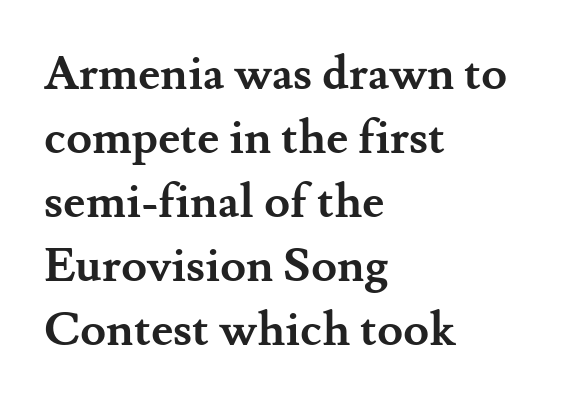
The image shows 47 px semibold serif type, upright; set left-aligned, normal line spacing (1.36x), normal letter spacing, not underlined; medium stroke contrast and a small x-height.
